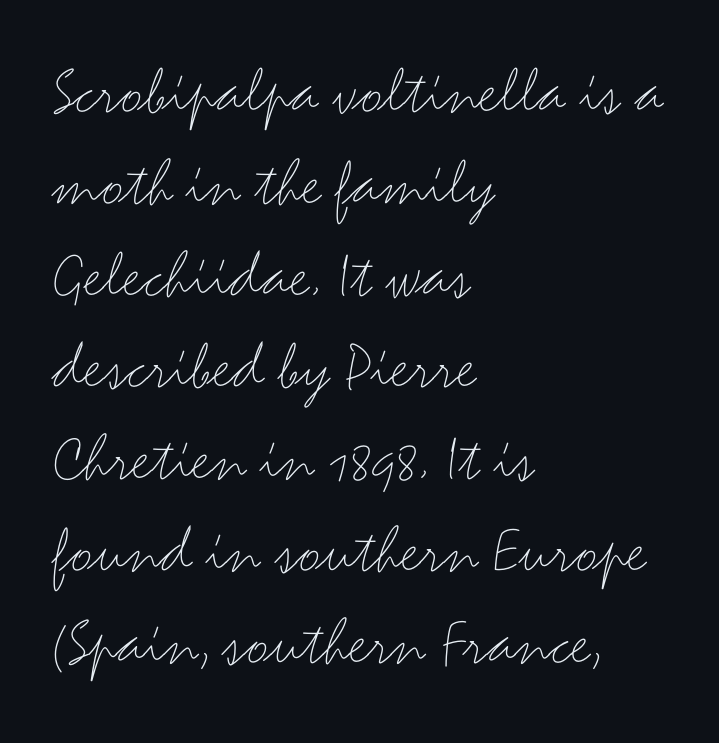
Nope, no serifs anywhere on these letters. Tracking value appears to be zero — textbook default spacing. Counters stay open thanks to moderate or lighter strokes. These lines are rendered in a variable-pitch font. The paragraph has a hard left edge and a soft right edge.
